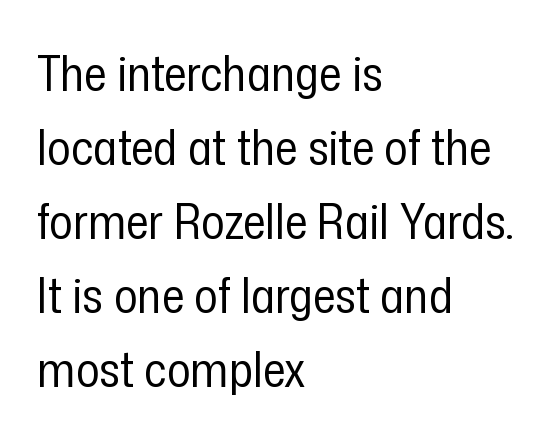
Q: Is the text bold? A: No.
Q: Is the text italic (slanted)? A: No, it is upright.
Q: Is the typeface a serif or a sans-serif typeface? A: Sans-serif.
Q: Is the text underlined? A: No.
Q: How is the paragraph aligned? A: Left-aligned.
Q: Is the spacing between letters normal or unusually wide? A: Normal.
Q: Is the spacing between lines tight, normal or loose? A: Normal.
Q: Width (condensed, normal, or wide)? A: Condensed.
Q: Stroke contrast? A: Low.
Q: x-height? A: Medium.
Q: Monospaced? A: No.
